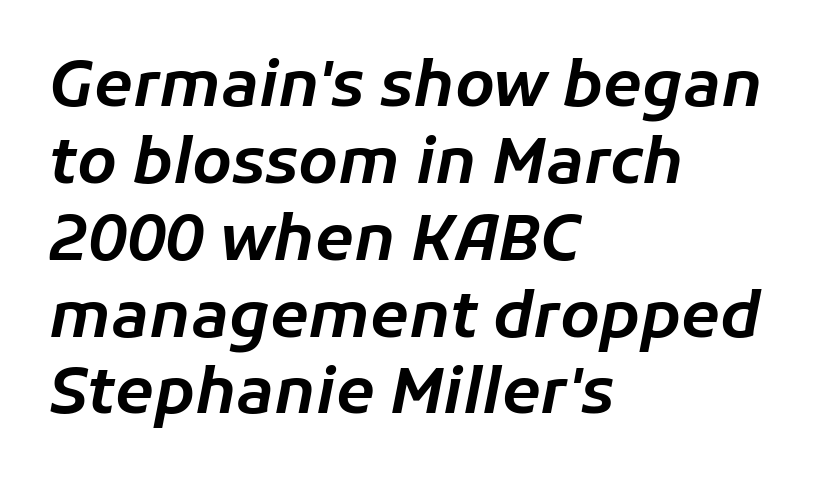
You could not count columns in this text — the font is proportionally spaced. The lines in this sample share a left origin and differ only in where they stop. The foot of each line stays bare and open. Nobody touched the tracking dial on this one.
